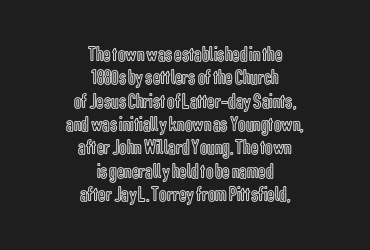
The letters stand straight up with perfectly vertical stems. The paragraph shown floats in the horizontal middle. The area under the type is left untouched. Quick note: interline space is minimal.
